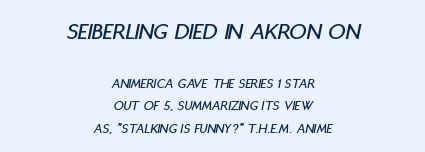
The image shows 24 px text type, italic (leaning right); set centered, normal line spacing (1.61x), normal letter spacing, not underlined; the first (top) block is 1.71x larger.
